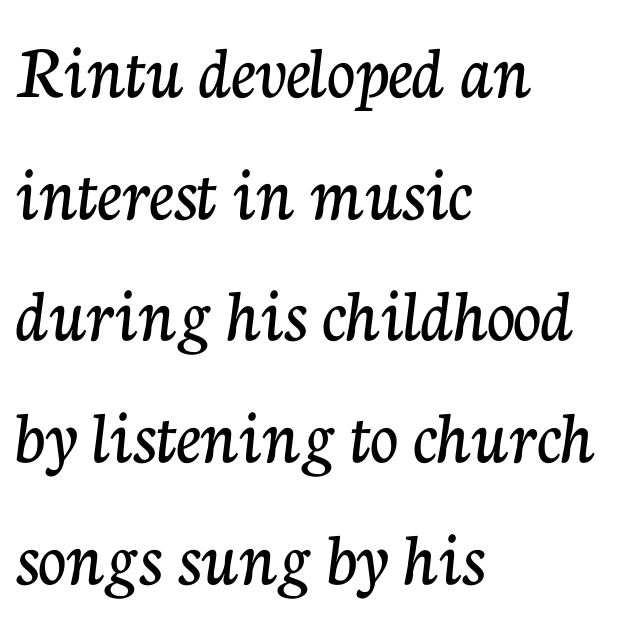
Q: Is the text italic (slanted)? A: Yes.
Q: Is the typeface a serif or a sans-serif typeface? A: Serif.
Q: Is the text underlined? A: No.
Q: How is the paragraph aligned? A: Left-aligned.
Q: Is the spacing between letters normal or unusually wide? A: Normal.
Q: Is the spacing between lines tight, normal or loose? A: Normal.
Q: Width (condensed, normal, or wide)? A: Normal.
Q: Stroke contrast? A: Low.
Q: x-height? A: Medium.
Q: Monospaced? A: No.
